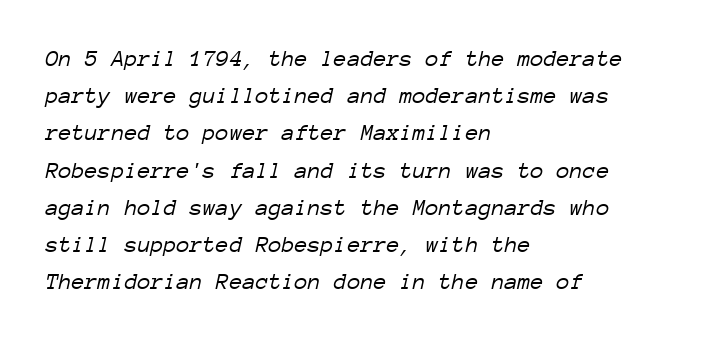
{"italic": "yes", "lean": "right", "slant_degrees": 12, "bold": "no", "underline": "no", "align": "left", "line_spacing": "normal", "line_spacing_ratio": 1.55, "letter_spacing": "normal", "letter_spacing_em": 0.0, "glyph_px": 24}
